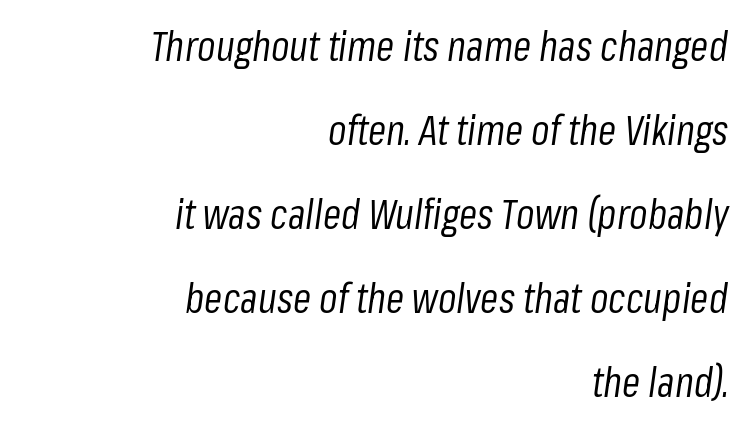
The image shows 41 px regular-weight, condensed type, italic (leaning right); set right-aligned, loose line spacing (2.05x), normal letter spacing, not underlined; low stroke contrast and a medium x-height.
